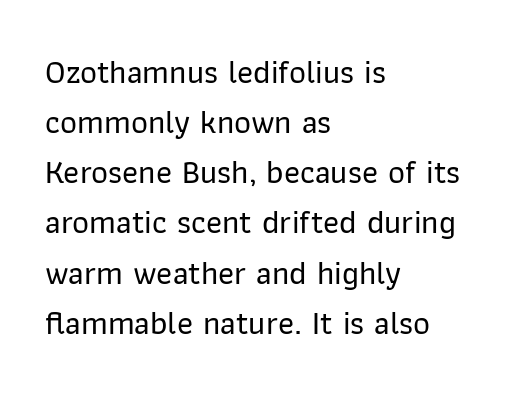
Q: Is the text italic (slanted)? A: No, it is upright.
Q: Is the typeface a serif or a sans-serif typeface? A: Sans-serif.
Q: Is the text underlined? A: No.
Q: How is the paragraph aligned? A: Left-aligned.
Q: Is the spacing between letters normal or unusually wide? A: Normal.
Q: Is the spacing between lines tight, normal or loose? A: Normal.
Q: Width (condensed, normal, or wide)? A: Normal.
Q: Stroke contrast? A: Low.
Q: x-height? A: Medium.
Q: Monospaced? A: No.
